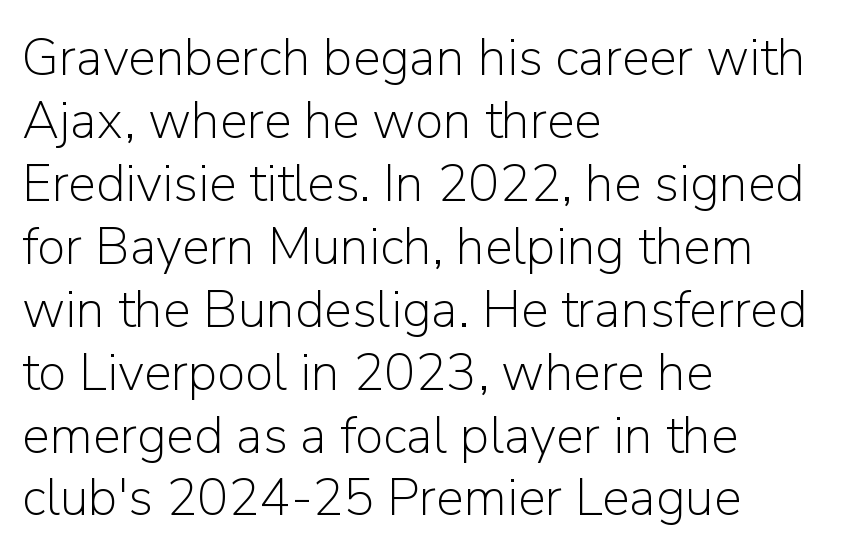
The image shows 52 px light sans-serif type, upright; set left-aligned, line spacing 1.21x, normal letter spacing, not underlined; low stroke contrast and a medium x-height.
